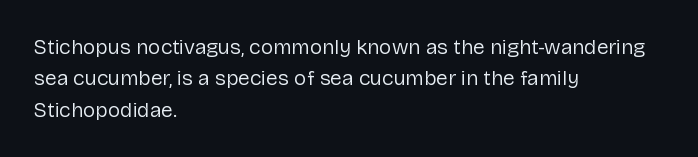
{"italic": "no", "bold": "no", "underline": "no", "align": "left", "line_spacing": "normal", "line_spacing_ratio": 1.5, "letter_spacing": "normal", "letter_spacing_em": 0.0, "glyph_px": 21}
